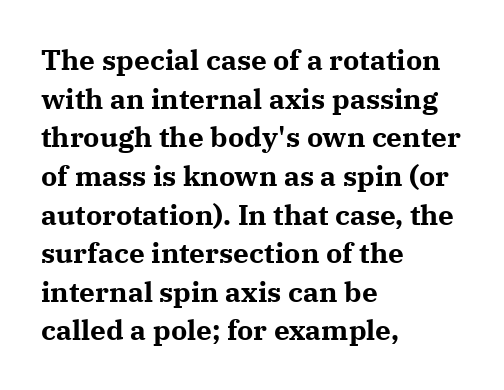
The image shows 28 px bold serif type, upright; set left-aligned, normal line spacing (1.38x), normal letter spacing, not underlined; medium stroke contrast and a medium x-height.
